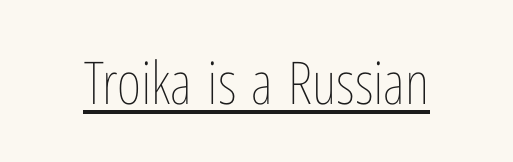
Observe the ordinary spacing: letters are neighbours, not strangers. Caption: lettering with a line underneath. The font sits on the lighter half of the weight spectrum, regular included. The font's upright variant was chosen for this text.
